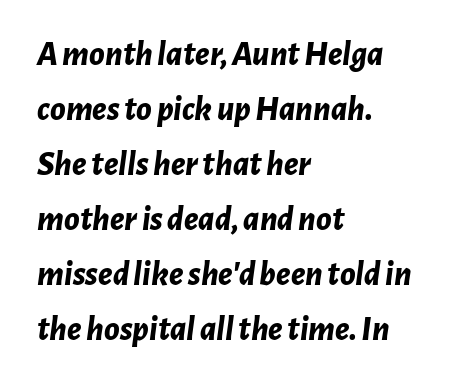
Q: Is the text bold? A: Yes.
Q: Is the text italic (slanted)? A: Yes, it leans right by about 7 degrees.
Q: Is the text underlined? A: No.
Q: How is the paragraph aligned? A: Left-aligned.
Q: Is the spacing between letters normal or unusually wide? A: Normal.
Q: Is the spacing between lines tight, normal or loose? A: Normal.
Q: Width (condensed, normal, or wide)? A: Normal.
Q: Stroke contrast? A: Low.
Q: x-height? A: Medium.
Q: Monospaced? A: No.
